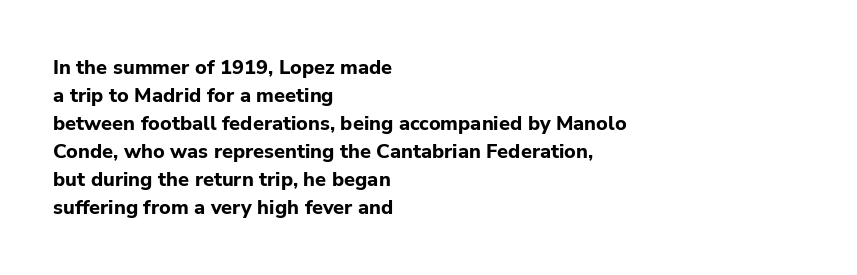
The image shows 20 px bold type, upright; set left-aligned, normal line spacing (1.4x), normal letter spacing, not underlined.
